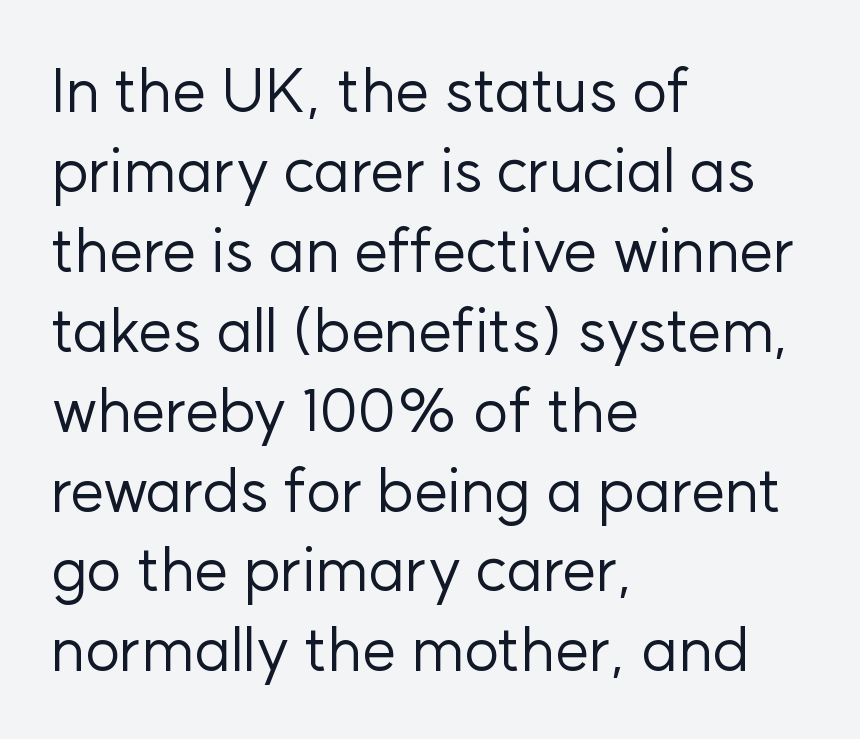
Q: Is the text bold? A: No.
Q: Is the text italic (slanted)? A: No, it is upright.
Q: Is the typeface a serif or a sans-serif typeface? A: Sans-serif.
Q: Is the text underlined? A: No.
Q: How is the paragraph aligned? A: Left-aligned.
Q: Is the spacing between letters normal or unusually wide? A: Normal.
Q: Is the spacing between lines tight, normal or loose? A: Normal.
Q: Width (condensed, normal, or wide)? A: Normal.
Q: Stroke contrast? A: Low.
Q: x-height? A: Medium.
Q: Monospaced? A: No.
